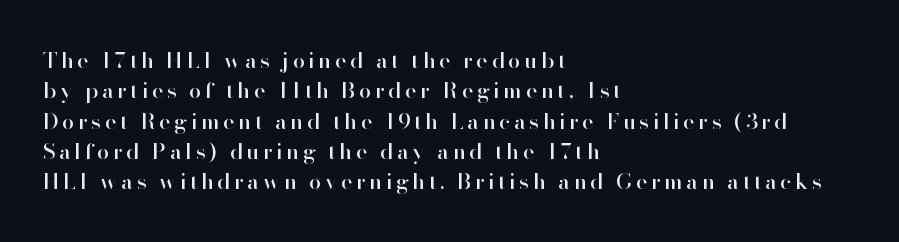
Q: Is the text italic (slanted)? A: No, it is upright.
Q: Is the text underlined? A: No.
Q: How is the paragraph aligned? A: Left-aligned.
Q: Is the spacing between lines tight, normal or loose? A: Normal.
